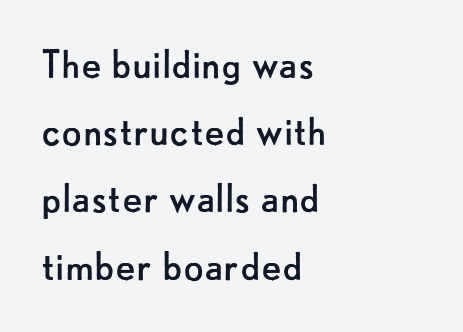
The image shows 47 px regular-weight sans-serif type, upright; set left-aligned, normal line spacing (1.43x), normal letter spacing, not underlined; low stroke contrast and a small x-height.
